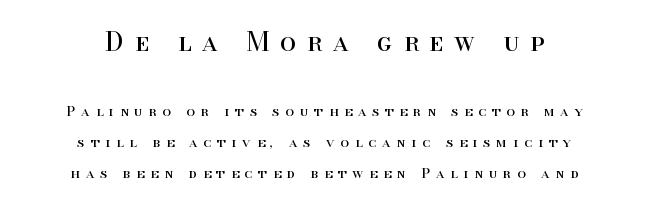
{"italic": "no", "bold": "no", "underline": "no", "align": "center", "line_spacing": "loose", "line_spacing_ratio": 2.23, "letter_spacing": "wide", "letter_spacing_em": 0.43, "larger_block": "first", "size_ratio": 1.86, "glyph_px": 26}
